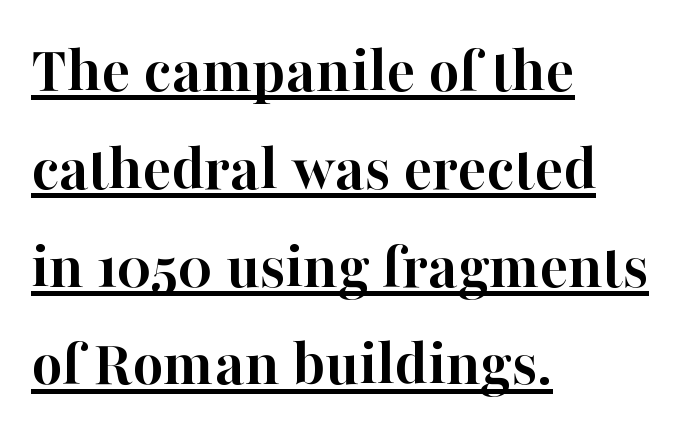
The image shows 67 px semibold serif type, upright; set left-aligned, normal line spacing (1.46x), normal letter spacing, underlined; high stroke contrast and a medium x-height.
